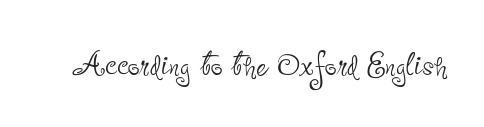
The image shows 42 px thin, condensed sans-serif type; set normal letter spacing, not underlined; low stroke contrast and a small x-height.
